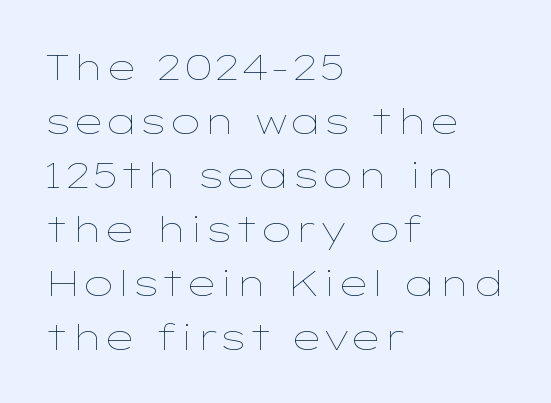
Q: Is the text bold? A: No.
Q: Is the text italic (slanted)? A: No, it is upright.
Q: Is the text underlined? A: No.
Q: How is the paragraph aligned? A: Left-aligned.
Q: Is the spacing between letters normal or unusually wide? A: Normal.
Q: Is the spacing between lines tight, normal or loose? A: Normal.
Q: Width (condensed, normal, or wide)? A: Wide.
Q: Stroke contrast? A: Low.
Q: x-height? A: Medium.
Q: Monospaced? A: No.
